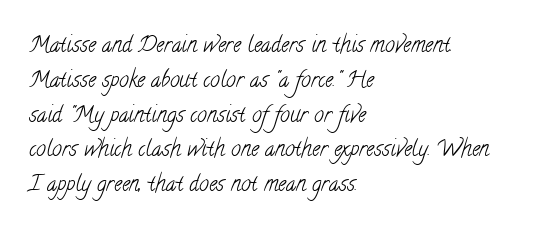
{"bold": "no", "underline": "no", "align": "left", "line_spacing": "normal", "line_spacing_ratio": 1.58, "letter_spacing": "normal", "letter_spacing_em": 0.0, "glyph_px": 22}
